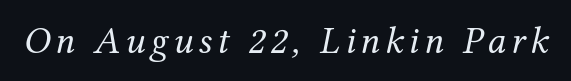
The image shows 39 px regular-weight serif type, italic (leaning right); set not underlined; medium stroke contrast and a medium x-height.
